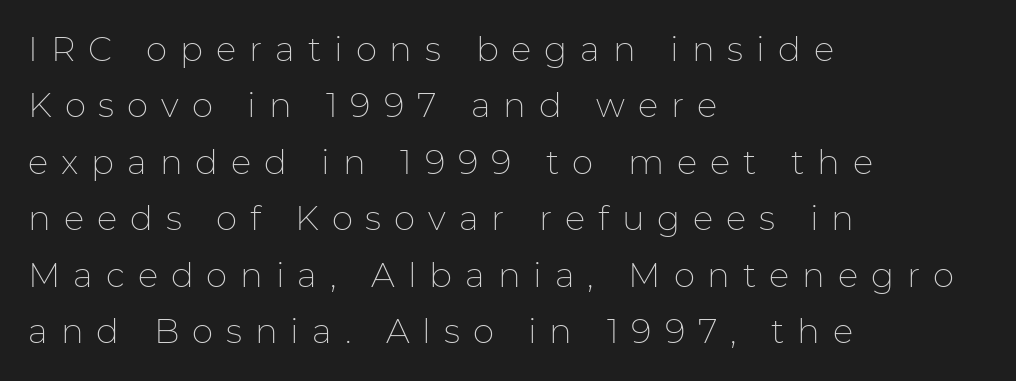
Does the leading feel generous? No, just average. Unbolded letterforms with no extra heft. The font's upright variant was chosen for this text. Glance below the letters and you will spot only blank space. Leftover space on each line is placed entirely after the last word.
